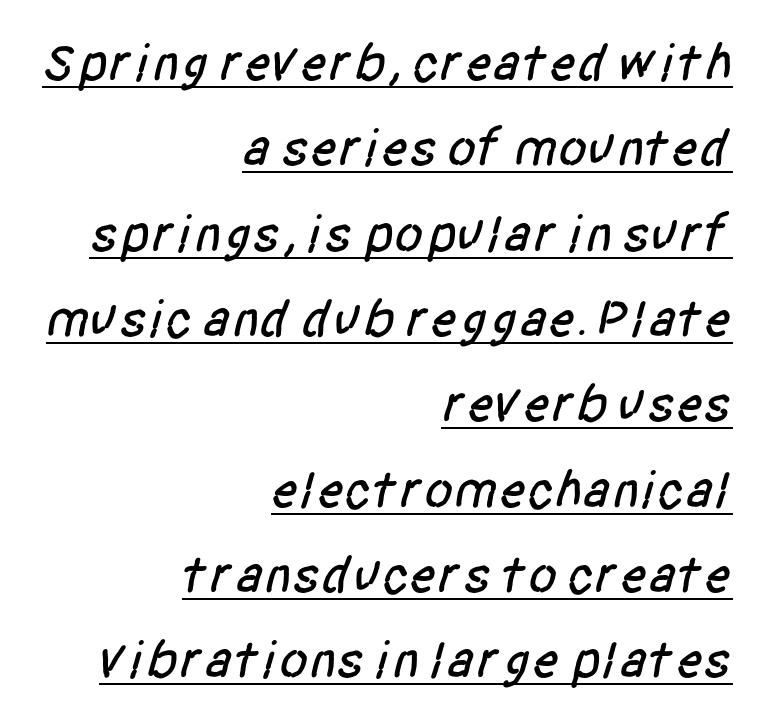
{"serif": "no", "width": "condensed", "stroke_contrast": "low", "x_height": "large", "monospaced": "no", "underline": "yes", "align": "right", "line_spacing": "normal", "line_spacing_ratio": 1.61, "letter_spacing": "normal", "letter_spacing_em": 0.0, "glyph_px": 53}
